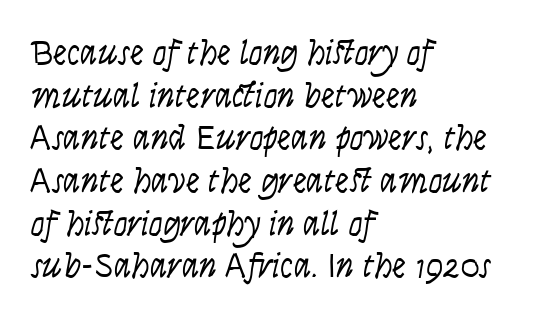
Varying glyph widths throughout — classic text-font behaviour. Visually the block forms a straight wall on the left and a jagged coastline on the right. In terms of letterform style, serifs are entirely absent. The foot of each line stays bare and open. In terms of letterspacing, this is plain default setting.
